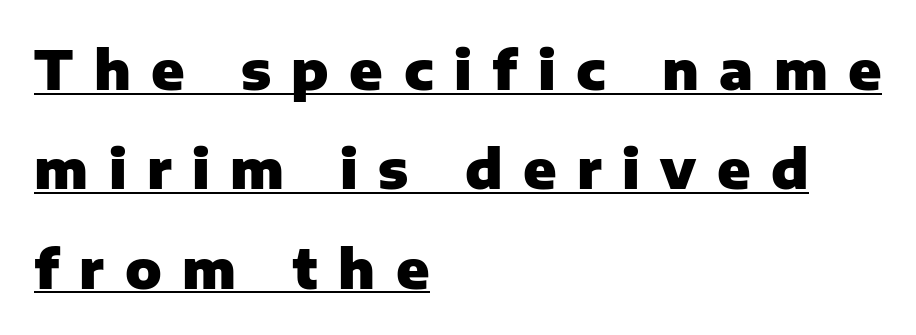
{"serif": "no", "italic": "no", "bold": "yes", "weight": "heavy", "width": "normal", "stroke_contrast": "low", "x_height": "medium", "monospaced": "no", "underline": "yes", "align": "left", "line_spacing_ratio": 1.84, "letter_spacing": "wide", "letter_spacing_em": 0.38, "glyph_px": 54}
